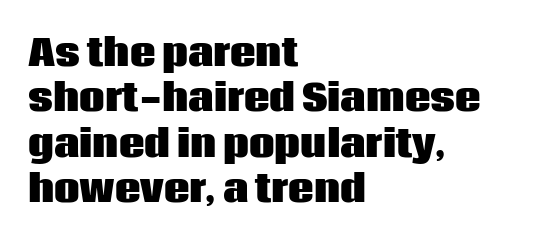
Is there much room between lines? A standard amount, neither cramped nor airy. Compared with a centered layout, this one pins lines to the left instead. The passage shown is typeset with a sans-serif family. Default kerning and tracking; the words read as compact shapes. A typesetter would mark this as roman, not italic.
